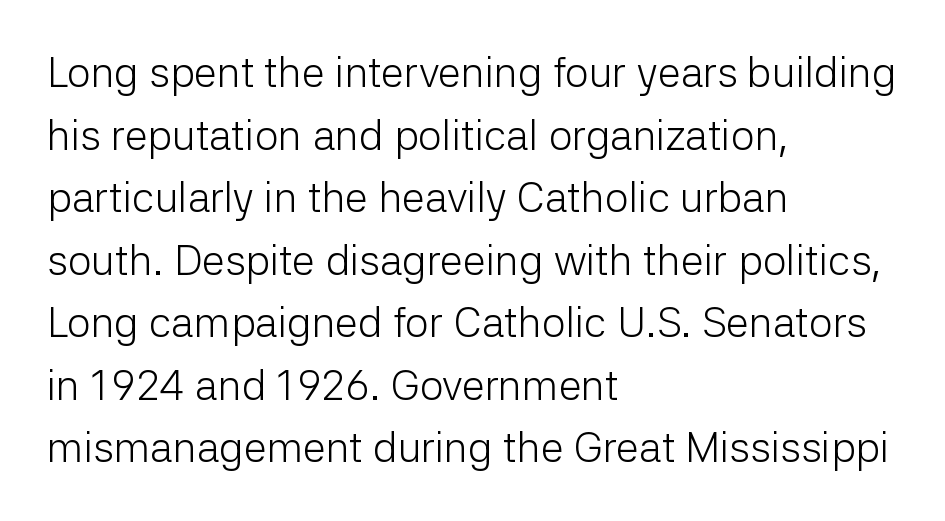
Q: Is the text bold? A: No.
Q: Is the text italic (slanted)? A: No, it is upright.
Q: Is the typeface a serif or a sans-serif typeface? A: Sans-serif.
Q: Is the text underlined? A: No.
Q: How is the paragraph aligned? A: Left-aligned.
Q: Is the spacing between letters normal or unusually wide? A: Normal.
Q: Is the spacing between lines tight, normal or loose? A: Normal.
Q: Width (condensed, normal, or wide)? A: Normal.
Q: Stroke contrast? A: Low.
Q: x-height? A: Medium.
Q: Monospaced? A: No.
